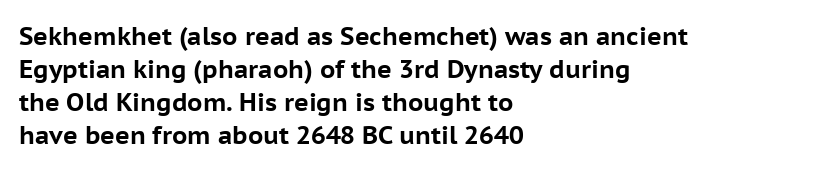
Q: Is the text bold? A: Yes.
Q: Is the text italic (slanted)? A: No, it is upright.
Q: Is the text underlined? A: No.
Q: How is the paragraph aligned? A: Left-aligned.
Q: Is the spacing between letters normal or unusually wide? A: Normal.
Q: Is the spacing between lines tight, normal or loose? A: Normal.
